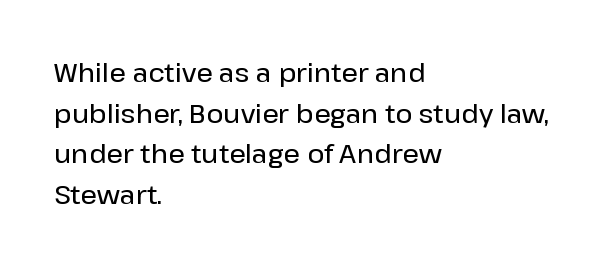
This rendering features lettering with no underline. How are the letters spaced? Ordinarily, with no added tracking. The setting favours the left margin, as ordinary paragraphs usually do. Does the lettering tilt? It doesn't — this is upright. Summary of vertical rhythm: regular, with standard interline spacing.
